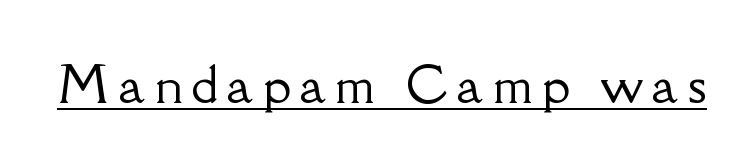
{"serif": "yes", "italic": "no", "width": "normal", "stroke_contrast": "low", "x_height": "small", "monospaced": "no", "underline": "yes", "glyph_px": 49}
